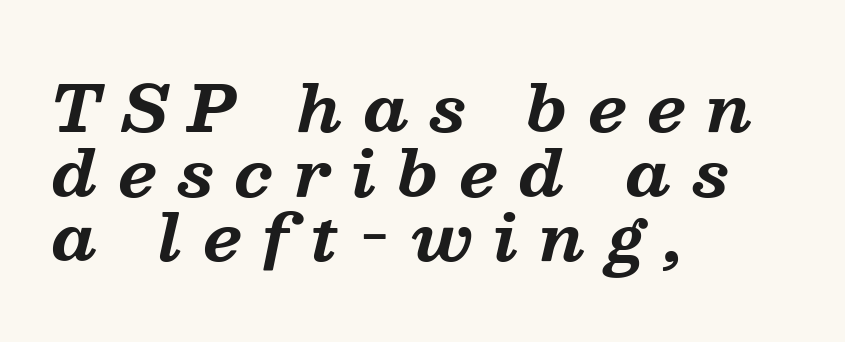
{"serif": "yes", "italic": "yes", "lean": "right", "slant_degrees": 13, "bold": "yes", "weight": "bold", "width": "normal", "stroke_contrast": "medium", "x_height": "medium", "monospaced": "no", "underline": "no", "align": "left", "line_spacing": "tight", "line_spacing_ratio": 1.01, "letter_spacing": "wide", "letter_spacing_em": 0.33, "glyph_px": 64}
